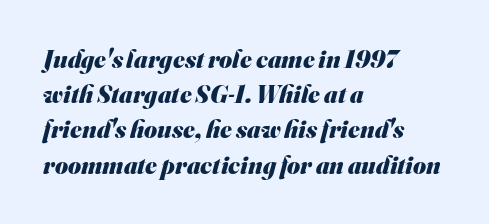
The image shows 25 px bold type; set left-aligned, normal line spacing (1.41x), normal letter spacing, not underlined.
